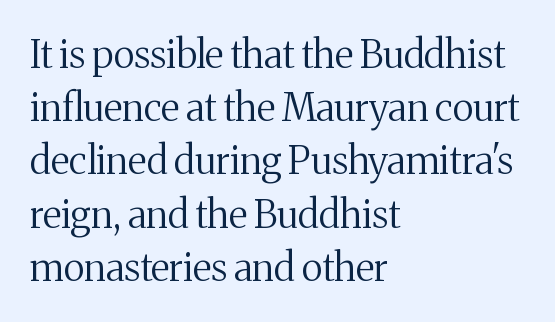
{"serif": "yes", "italic": "no", "bold": "no", "weight": "regular", "width": "normal", "stroke_contrast": "medium", "x_height": "medium", "monospaced": "no", "underline": "no", "align": "left", "line_spacing": "normal", "line_spacing_ratio": 1.4, "letter_spacing": "normal", "letter_spacing_em": 0.0, "glyph_px": 38}
